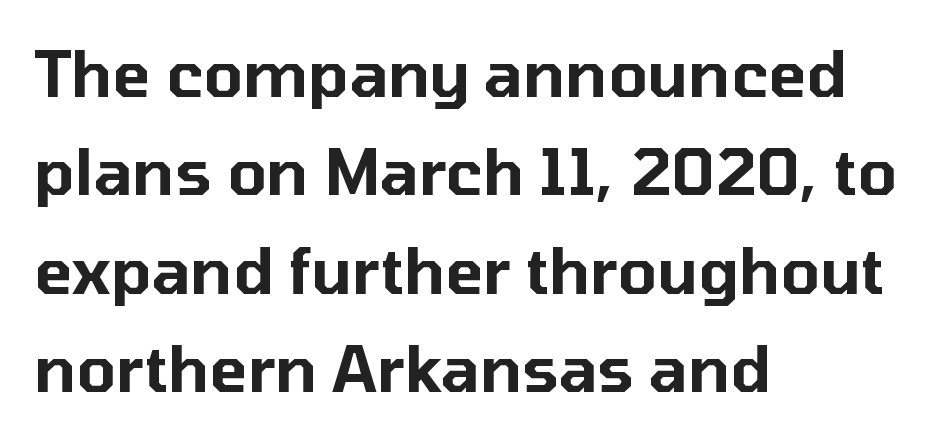
The image shows 63 px sans-serif type, upright; set left-aligned, normal line spacing (1.56x), normal letter spacing, not underlined; low stroke contrast and a medium x-height.
